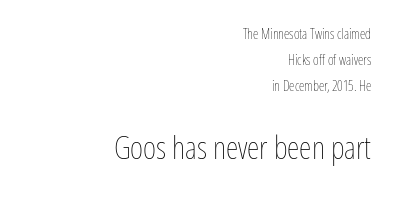
{"italic": "no", "bold": "no", "weight": "thin", "width": "condensed", "stroke_contrast": "low", "x_height": "medium", "monospaced": "no", "underline": "no", "align": "right", "line_spacing_ratio": 1.84, "letter_spacing": "normal", "letter_spacing_em": 0.0, "larger_block": "second", "size_ratio": 2.29, "glyph_px": 32}
